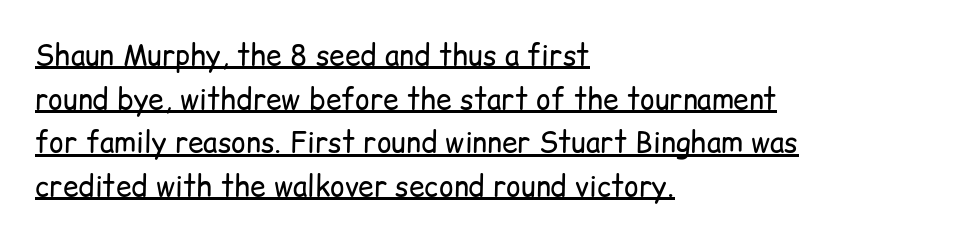
Q: Is the text bold? A: No.
Q: Is the text italic (slanted)? A: No, it is upright.
Q: Is the typeface a serif or a sans-serif typeface? A: Sans-serif.
Q: Is the text underlined? A: Yes.
Q: How is the paragraph aligned? A: Left-aligned.
Q: Is the spacing between letters normal or unusually wide? A: Normal.
Q: Is the spacing between lines tight, normal or loose? A: Normal.
Q: Width (condensed, normal, or wide)? A: Normal.
Q: Stroke contrast? A: Low.
Q: x-height? A: Medium.
Q: Monospaced? A: No.
